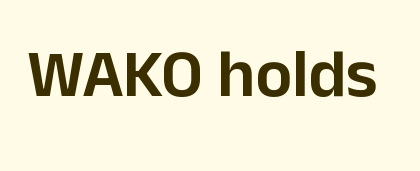
Note: no serifs on the glyphs. The foot of each line stays bare and open. The lettering stays uniformly vertical, giving the passage a roman look. Note the varied advance widths — an 'i' is clearly narrower than an 'm'. Characters follow at the spacing the type designer built in.
